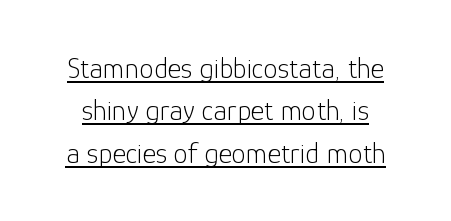
Q: Is the text bold? A: No.
Q: Is the text italic (slanted)? A: No, it is upright.
Q: Is the typeface a serif or a sans-serif typeface? A: Sans-serif.
Q: Is the text underlined? A: Yes.
Q: Is the spacing between letters normal or unusually wide? A: Normal.
Q: Is the spacing between lines tight, normal or loose? A: Normal.
Q: Width (condensed, normal, or wide)? A: Normal.
Q: Stroke contrast? A: Low.
Q: x-height? A: Medium.
Q: Monospaced? A: No.
